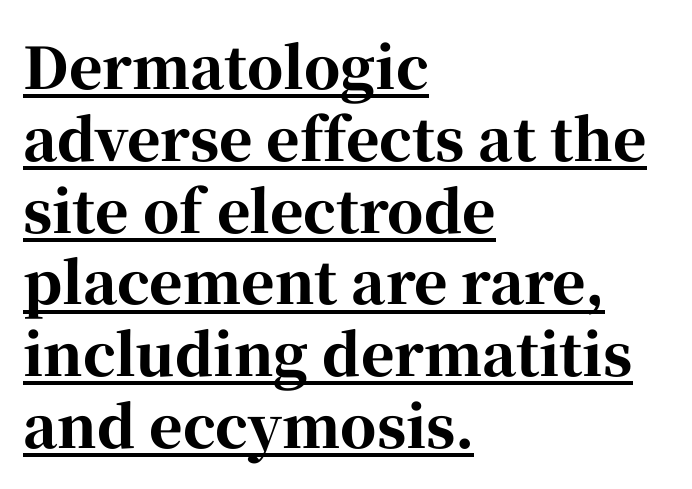
The image shows 57 px bold serif type, upright; set left-aligned, normal line spacing (1.26x), normal letter spacing, underlined; high stroke contrast and a medium x-height.
